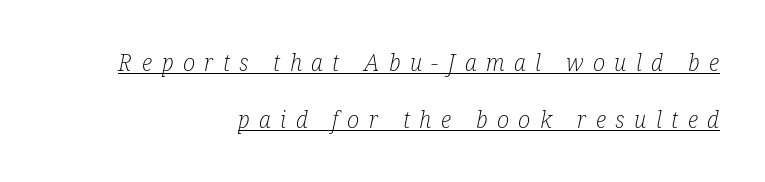
Q: Is the text bold? A: No.
Q: Is the text italic (slanted)? A: Yes, it leans right by about 12 degrees.
Q: Is the text underlined? A: Yes.
Q: How is the paragraph aligned? A: Right-aligned.
Q: Is the spacing between letters normal or unusually wide? A: Unusually wide.
Q: Is the spacing between lines tight, normal or loose? A: Loose.
